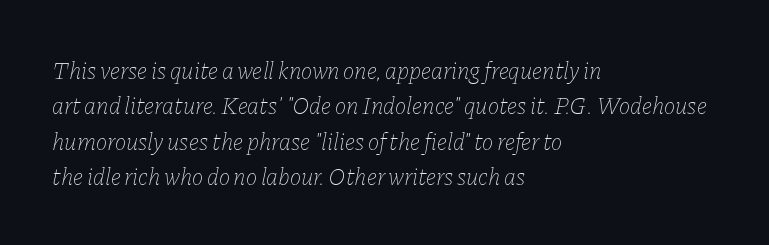
Q: Is the text bold? A: No.
Q: Is the text italic (slanted)? A: Yes, it leans right by about 11 degrees.
Q: Is the text underlined? A: No.
Q: How is the paragraph aligned? A: Left-aligned.
Q: Is the spacing between letters normal or unusually wide? A: Normal.
Q: Is the spacing between lines tight, normal or loose? A: Normal.
